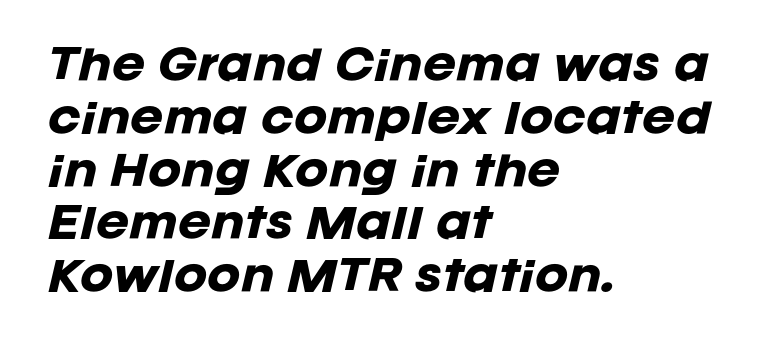
The image shows 40 px heavy type, italic (leaning right); set left-aligned, normal line spacing (1.32x), normal letter spacing, not underlined; low stroke contrast and a large x-height.
